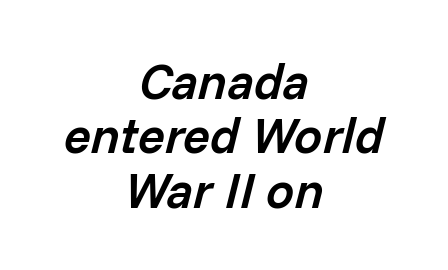
Q: Is the text bold? A: Semi-bold.
Q: Is the text italic (slanted)? A: Yes, it leans right by about 14 degrees.
Q: Is the text underlined? A: No.
Q: How is the paragraph aligned? A: Centered.
Q: Is the spacing between letters normal or unusually wide? A: Normal.
Q: Is the spacing between lines tight, normal or loose? A: Tight.
Q: Width (condensed, normal, or wide)? A: Normal.
Q: Stroke contrast? A: Low.
Q: x-height? A: Medium.
Q: Monospaced? A: No.
